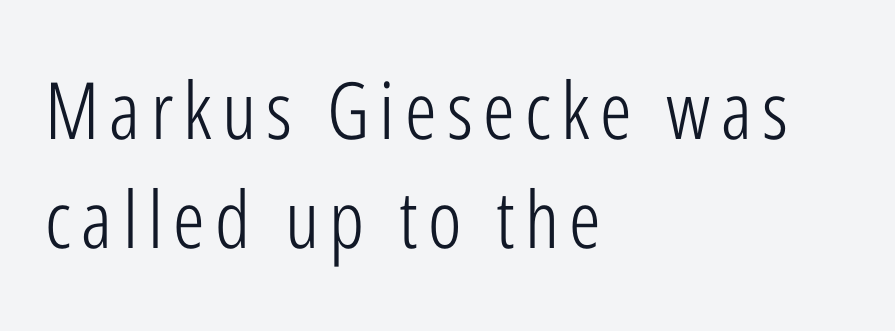
The image shows 79 px light, condensed sans-serif type, upright; set left-aligned, normal line spacing (1.38x), not underlined; low stroke contrast and a medium x-height.
